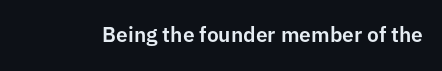
{"italic": "no", "underline": "no", "letter_spacing": "normal", "letter_spacing_em": 0.0, "glyph_px": 21}
